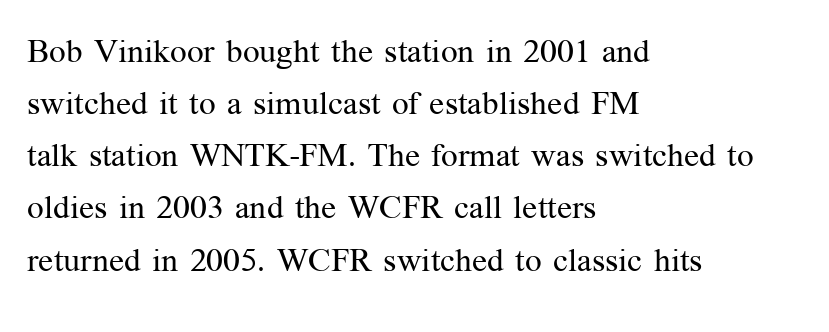
The image shows 33 px regular-weight serif type, upright; set left-aligned, normal line spacing (1.58x), normal letter spacing, not underlined; medium stroke contrast and a medium x-height.
